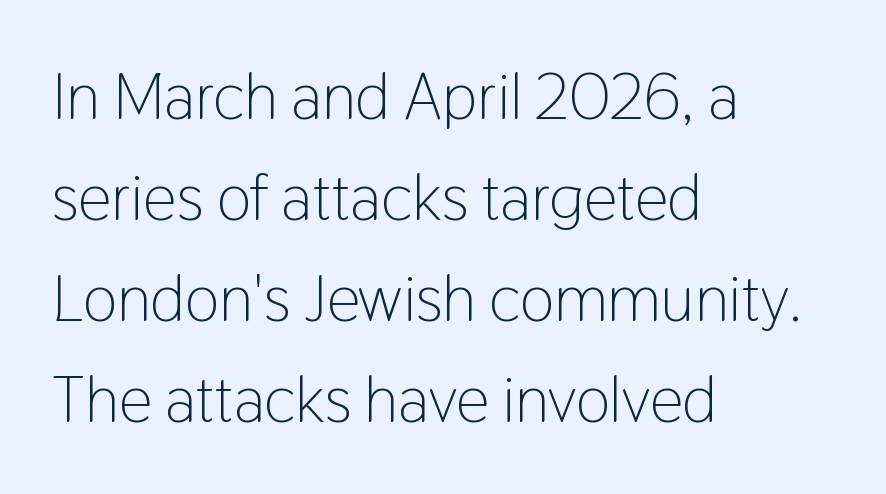
The image shows 66 px light, condensed sans-serif type, upright; set left-aligned, normal line spacing (1.53x), normal letter spacing, not underlined; low stroke contrast and a medium x-height.
